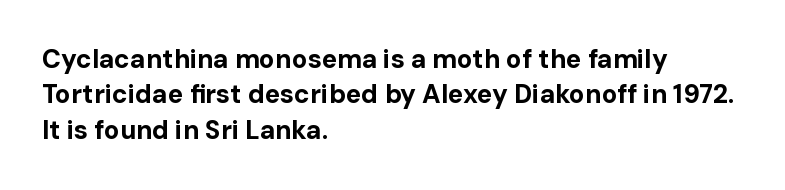
{"italic": "no", "bold": "yes", "underline": "no", "align": "left", "line_spacing": "normal", "line_spacing_ratio": 1.36, "letter_spacing": "normal", "letter_spacing_em": 0.0, "glyph_px": 26}
